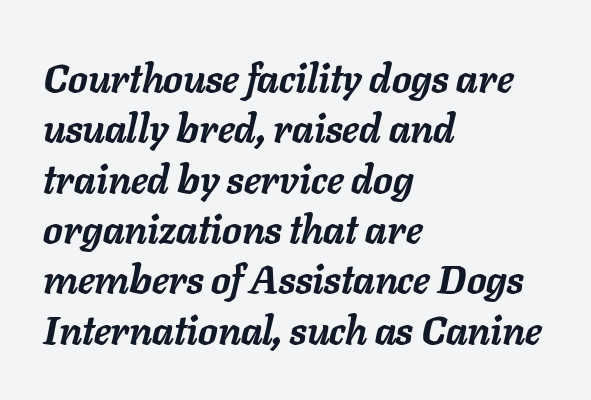
Q: Is the text bold? A: Yes.
Q: Is the text italic (slanted)? A: Yes, it leans right by about 11 degrees.
Q: Is the text underlined? A: No.
Q: How is the paragraph aligned? A: Left-aligned.
Q: Is the spacing between letters normal or unusually wide? A: Normal.
Q: Is the spacing between lines tight, normal or loose? A: Normal.
Q: Width (condensed, normal, or wide)? A: Normal.
Q: Stroke contrast? A: Low.
Q: x-height? A: Medium.
Q: Monospaced? A: No.
